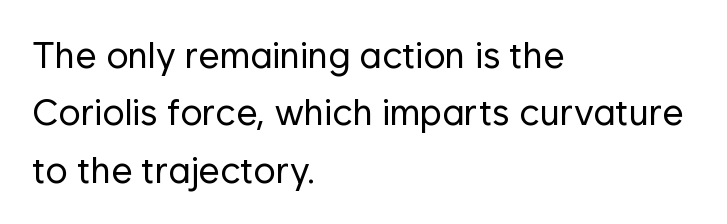
The image shows 37 px regular-weight sans-serif type, upright; set left-aligned, normal line spacing (1.55x), normal letter spacing, not underlined; low stroke contrast and a medium x-height.
